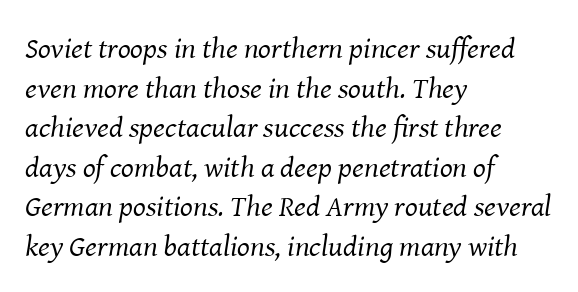
Q: Is the text bold? A: No.
Q: Is the text italic (slanted)? A: Yes, it leans right by about 8 degrees.
Q: Is the typeface a serif or a sans-serif typeface? A: Serif.
Q: Is the text underlined? A: No.
Q: How is the paragraph aligned? A: Left-aligned.
Q: Is the spacing between letters normal or unusually wide? A: Normal.
Q: Is the spacing between lines tight, normal or loose? A: Normal.
Q: Width (condensed, normal, or wide)? A: Normal.
Q: Stroke contrast? A: Medium.
Q: x-height? A: Medium.
Q: Monospaced? A: No.
